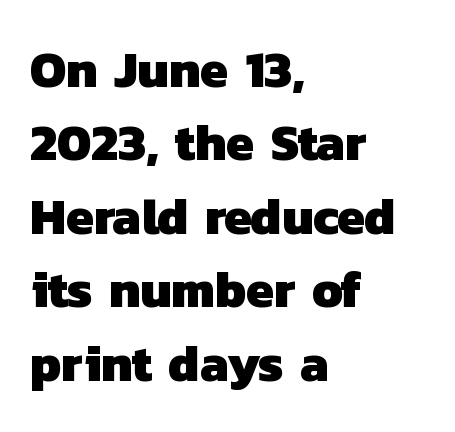
Regarding serifs, this sample does without them. The rag falls on the right side of this text block. Students, note that the glyphs here touch the page at normal intervals. The passage shown is typed in a proportional face where columns would drift. Nobody drew a line under any word here.
